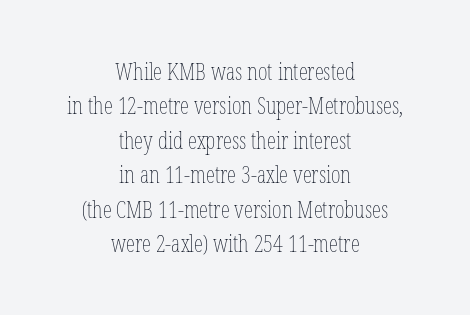
{"italic": "no", "bold": "no", "underline": "no", "align": "center", "line_spacing": "normal", "line_spacing_ratio": 1.5, "letter_spacing": "normal", "letter_spacing_em": 0.0, "glyph_px": 23}
